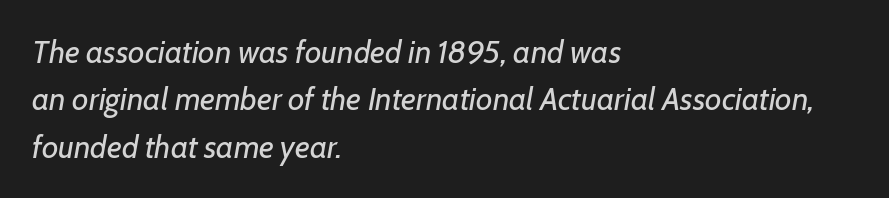
Q: Is the text bold? A: No.
Q: Is the text italic (slanted)? A: Yes, it leans right by about 7 degrees.
Q: Is the text underlined? A: No.
Q: How is the paragraph aligned? A: Left-aligned.
Q: Is the spacing between letters normal or unusually wide? A: Normal.
Q: Is the spacing between lines tight, normal or loose? A: Normal.
Q: Width (condensed, normal, or wide)? A: Normal.
Q: Stroke contrast? A: Low.
Q: x-height? A: Medium.
Q: Monospaced? A: No.
